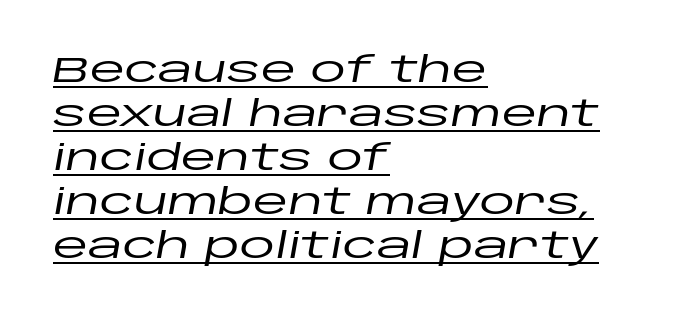
This rendering leaves character spacing at its baseline value. Typeset ragged right — the left edge is the straight one. The face used here is proportionally spaced, like ordinary book or web type. Check the space under the baseline: a stroke is drawn there. Style check: oblique.
